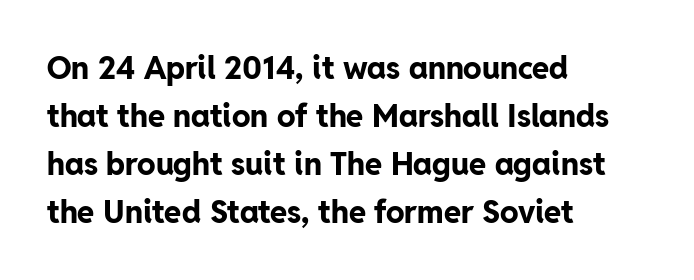
{"serif": "no", "italic": "no", "bold": "yes", "weight": "bold", "width": "normal", "stroke_contrast": "low", "x_height": "medium", "monospaced": "no", "underline": "no", "align": "left", "line_spacing": "normal", "line_spacing_ratio": 1.55, "letter_spacing": "normal", "letter_spacing_em": 0.0, "glyph_px": 31}
